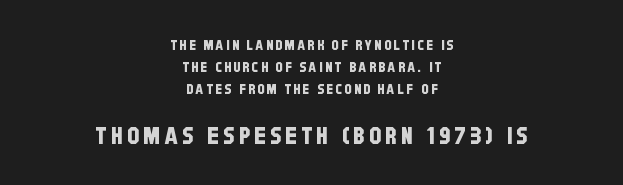
Q: Is the text underlined? A: No.
Q: How is the paragraph aligned? A: Centered.
Q: Is the spacing between lines tight, normal or loose? A: Normal.
Q: Which block of text is set in a larger size, the first (top) or the second (bottom)? A: The second (bottom) one.
